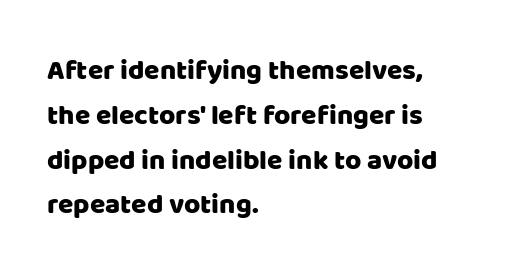
Q: Is the text italic (slanted)? A: No, it is upright.
Q: Is the typeface a serif or a sans-serif typeface? A: Sans-serif.
Q: Is the text underlined? A: No.
Q: How is the paragraph aligned? A: Left-aligned.
Q: Is the spacing between letters normal or unusually wide? A: Normal.
Q: Is the spacing between lines tight, normal or loose? A: Normal.
Q: Width (condensed, normal, or wide)? A: Normal.
Q: Stroke contrast? A: Low.
Q: x-height? A: Large.
Q: Monospaced? A: No.
